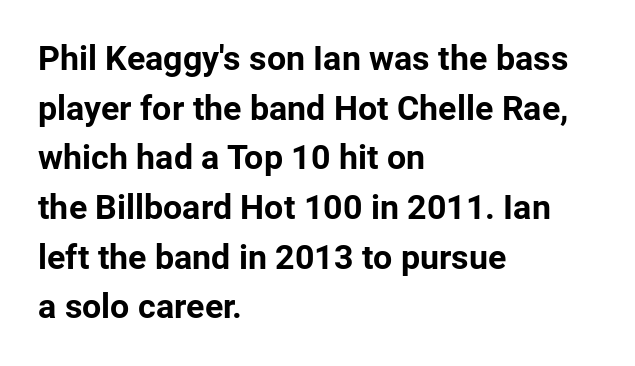
The image shows 34 px bold sans-serif type, upright; set left-aligned, normal line spacing (1.46x), normal letter spacing, not underlined; low stroke contrast and a medium x-height.
